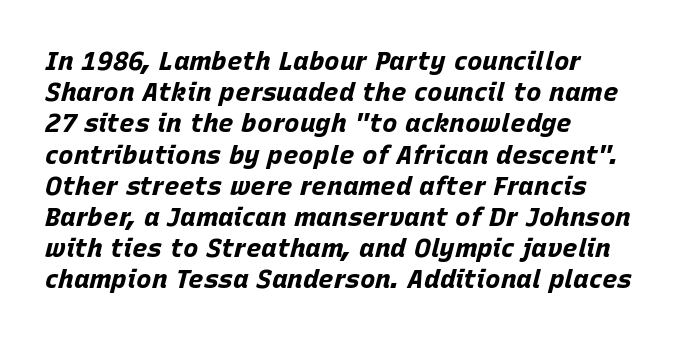
{"italic": "yes", "lean": "right", "slant_degrees": 15, "bold": "yes", "underline": "no", "align": "left", "line_spacing_ratio": 1.2, "letter_spacing": "normal", "letter_spacing_em": 0.0, "glyph_px": 26}
